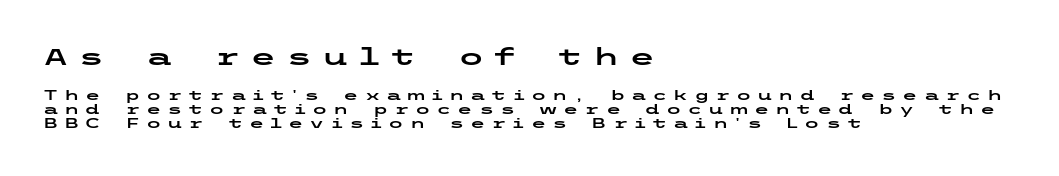
The image shows 24 px text type, upright; set left-aligned, tight line spacing (1.02x), unusually wide letter spacing (+0.41 em), not underlined; the first (top) block is 1.71x larger.
